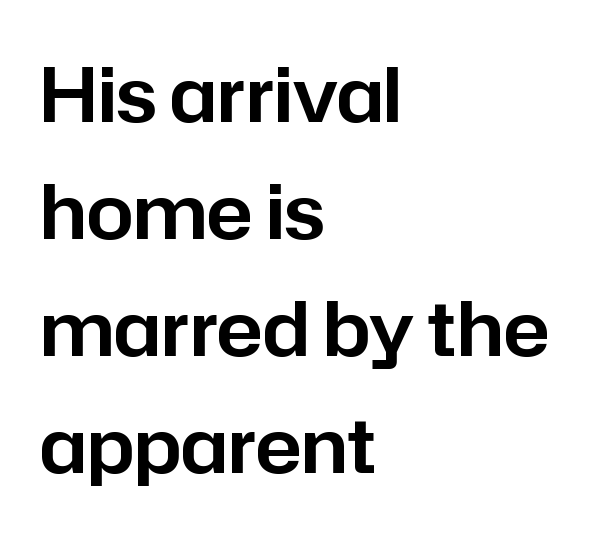
Unlike a traditional serif, this face leaves its strokes unadorned. A bare baseline throughout the passage. Character widths vary here, with narrow letters taking less room than wide ones. Every row of glyphs begins at an identical x-position on the left. Quick note: interline space is typical.
